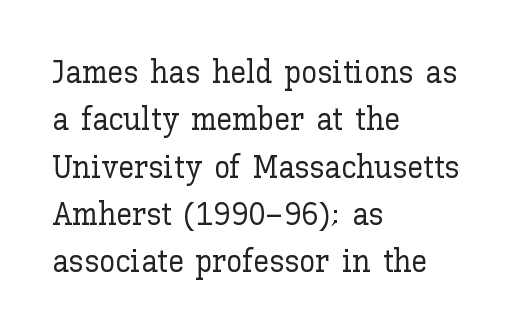
The letters advance in unequal steps, a hallmark of proportional type. A typesetter would mark this as roman, not italic. Reading down the column, the eye jumps a familiar distance to each next line. If you drew a ruler down the left edge, every line would touch it. Glance below the letters and you will spot only blank space.
